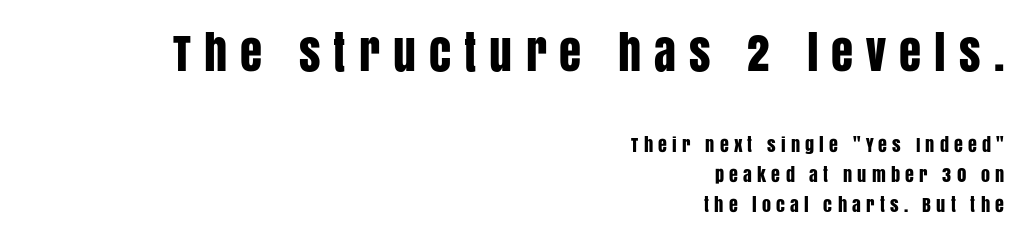
Q: Is the text italic (slanted)? A: No, it is upright.
Q: Is the typeface a serif or a sans-serif typeface? A: Sans-serif.
Q: Is the text underlined? A: No.
Q: How is the paragraph aligned? A: Right-aligned.
Q: Is the spacing between letters normal or unusually wide? A: Unusually wide.
Q: Is the spacing between lines tight, normal or loose? A: Normal.
Q: Which block of text is set in a larger size, the first (top) or the second (bottom)? A: The first (top) one.
Q: Width (condensed, normal, or wide)? A: Condensed.
Q: Stroke contrast? A: Low.
Q: x-height? A: Large.
Q: Monospaced? A: No.
